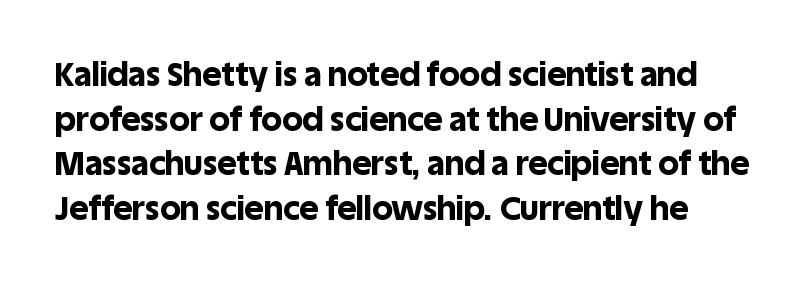
Q: Is the text bold? A: Yes.
Q: Is the text italic (slanted)? A: No, it is upright.
Q: Is the typeface a serif or a sans-serif typeface? A: Sans-serif.
Q: Is the text underlined? A: No.
Q: Is the spacing between letters normal or unusually wide? A: Normal.
Q: Is the spacing between lines tight, normal or loose? A: Normal.
Q: Width (condensed, normal, or wide)? A: Normal.
Q: x-height? A: Large.
Q: Monospaced? A: No.
